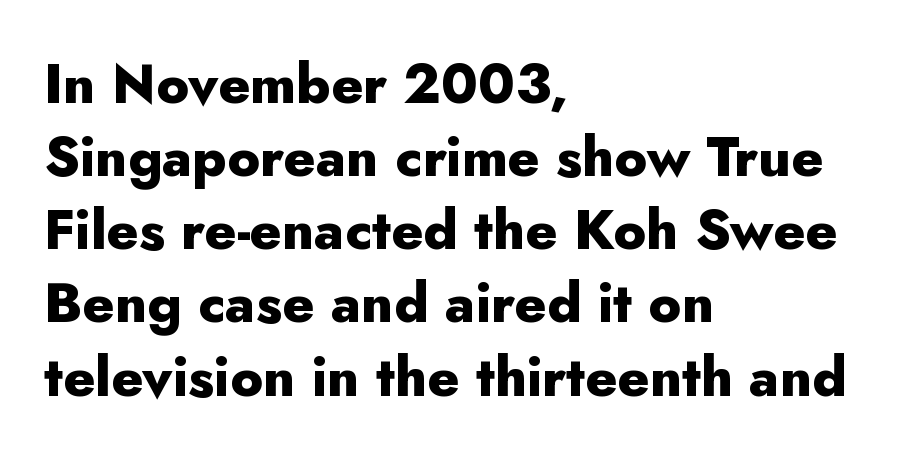
The image shows 55 px heavy sans-serif type, upright; set left-aligned, normal line spacing (1.33x), normal letter spacing, not underlined; low stroke contrast and a small x-height.
